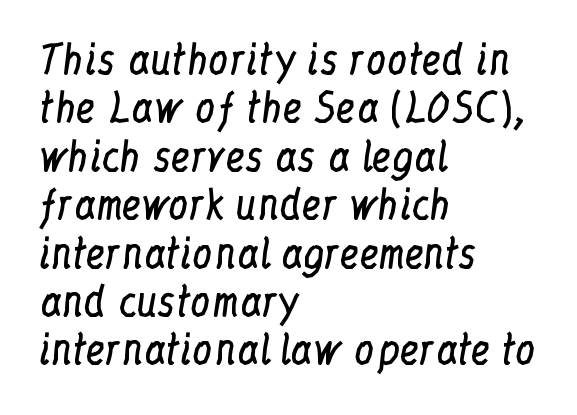
These lines are rendered in a variable-pitch font. Letterform terminals end in serifs throughout the passage. Has an underline been added? It has not. This sample is left-justified, so line endings fall wherever the words run out.
